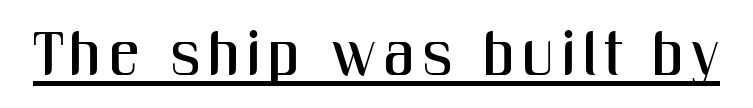
The image shows 62 px condensed sans-serif type, upright; set underlined; medium stroke contrast and a medium x-height.
